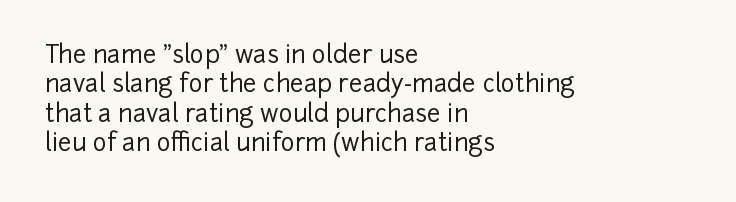
{"italic": "no", "underline": "no", "align": "left", "line_spacing_ratio": 1.22, "letter_spacing": "normal", "letter_spacing_em": 0.0, "glyph_px": 24}
